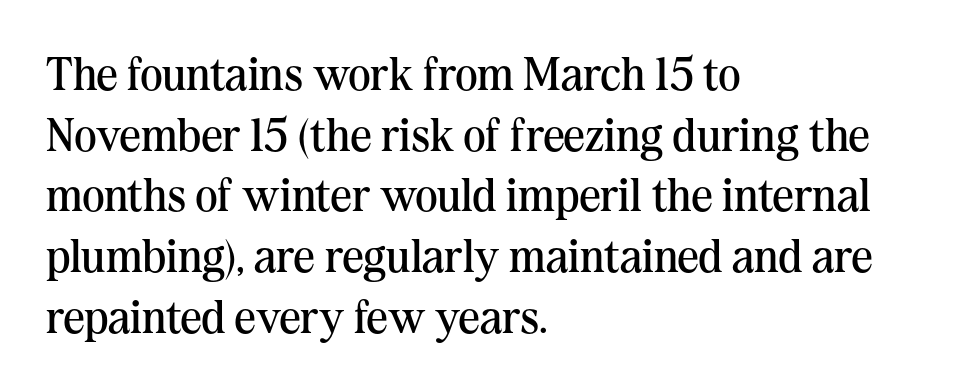
Q: Is the text bold? A: No.
Q: Is the text italic (slanted)? A: No, it is upright.
Q: Is the typeface a serif or a sans-serif typeface? A: Serif.
Q: Is the text underlined? A: No.
Q: How is the paragraph aligned? A: Left-aligned.
Q: Is the spacing between letters normal or unusually wide? A: Normal.
Q: Is the spacing between lines tight, normal or loose? A: Normal.
Q: Width (condensed, normal, or wide)? A: Normal.
Q: Stroke contrast? A: Medium.
Q: x-height? A: Medium.
Q: Monospaced? A: No.
